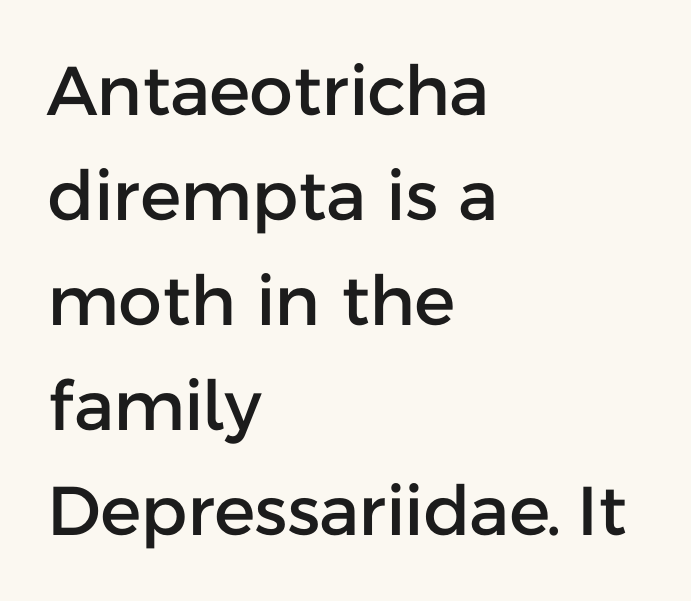
Normally led — the rows are evenly, conventionally spaced. Every row of glyphs begins at an identical x-position on the left. Is this a fixed-width face? No — the glyphs have proportional, varying widths. Check under the words: just untouched page. The glyphs in this specimen are sans serif. Students, note that the glyphs here touch the page at normal intervals.
